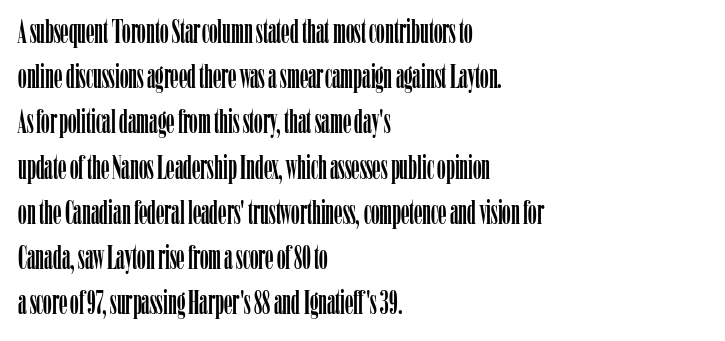
The passage shown stacks its lines at a standard gap. Words float on clear page, feet unadorned. Does the lettering tilt? It doesn't — this is upright. This sample has the flowing, uneven cadence of proportional lettering. Inter-character spacing is left at the font's built-in metrics.
